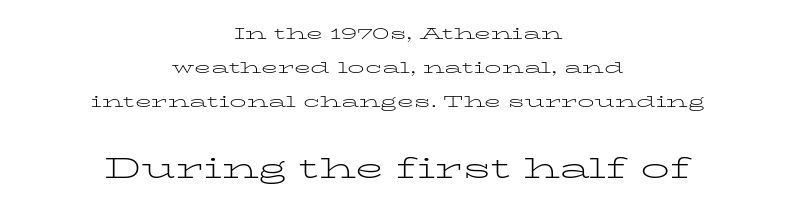
{"serif": "yes", "italic": "no", "bold": "no", "weight": "light", "width": "wide", "stroke_contrast": "low", "x_height": "medium", "monospaced": "no", "underline": "no", "align": "center", "line_spacing": "loose", "line_spacing_ratio": 2.01, "letter_spacing": "normal", "letter_spacing_em": 0.0, "larger_block": "second", "size_ratio": 1.71, "glyph_px": 29}
